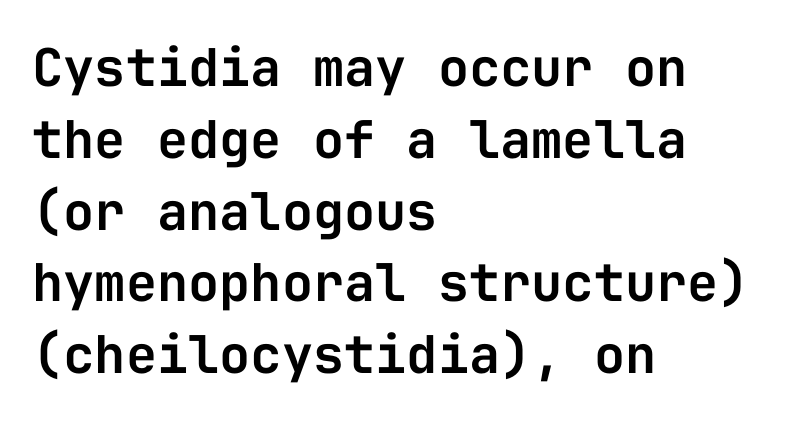
The image shows 52 px sans-serif type, upright, monospaced; set left-aligned, normal line spacing (1.38x), normal letter spacing, not underlined; low stroke contrast and a medium x-height.
